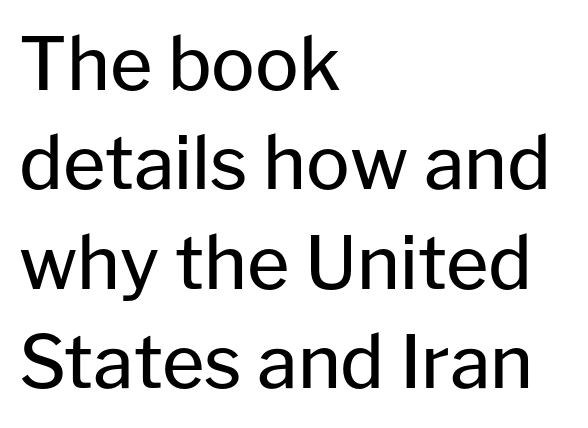
Q: Is the text bold? A: No.
Q: Is the text italic (slanted)? A: No, it is upright.
Q: Is the typeface a serif or a sans-serif typeface? A: Sans-serif.
Q: Is the text underlined? A: No.
Q: How is the paragraph aligned? A: Left-aligned.
Q: Is the spacing between letters normal or unusually wide? A: Normal.
Q: Is the spacing between lines tight, normal or loose? A: Normal.
Q: Width (condensed, normal, or wide)? A: Normal.
Q: Stroke contrast? A: Low.
Q: x-height? A: Medium.
Q: Monospaced? A: No.
